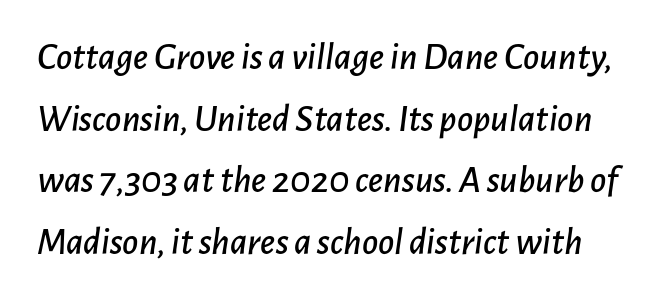
{"italic": "yes", "lean": "right", "slant_degrees": 7, "width": "normal", "stroke_contrast": "low", "x_height": "medium", "monospaced": "no", "underline": "no", "line_spacing": "normal", "line_spacing_ratio": 1.58, "letter_spacing": "normal", "letter_spacing_em": 0.0, "glyph_px": 39}
